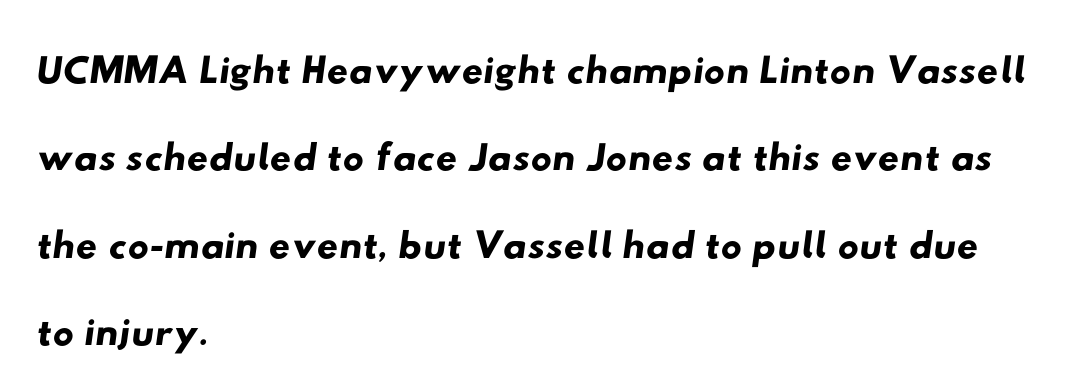
The image shows 59 px wide sans-serif type; set left-aligned, normal line spacing (1.48x), normal letter spacing, not underlined; low stroke contrast and a small x-height.
